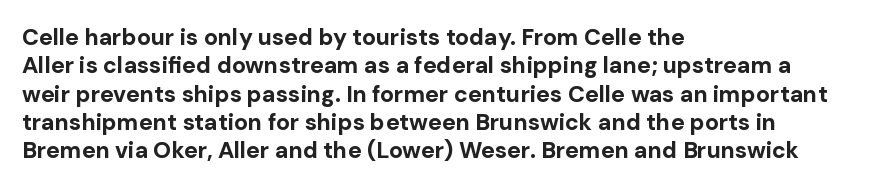
Plain, unruled lines of type. Heft: maximum for text — a bold. The tracking reads as untouched default to a designer's eye. Nope, not italic — everything's standing straight.
